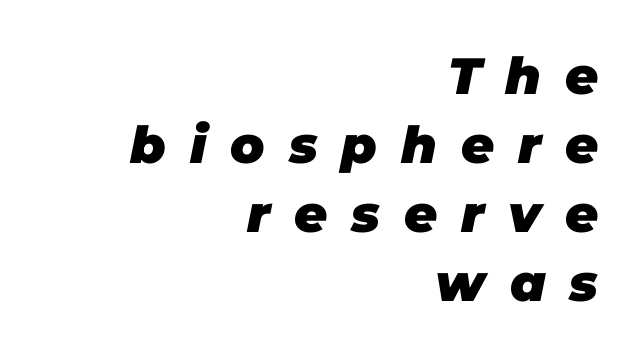
The image shows 51 px heavy type, italic (leaning right); set right-aligned, normal line spacing (1.35x), unusually wide letter spacing (+0.47 em), not underlined; low stroke contrast and a large x-height.
